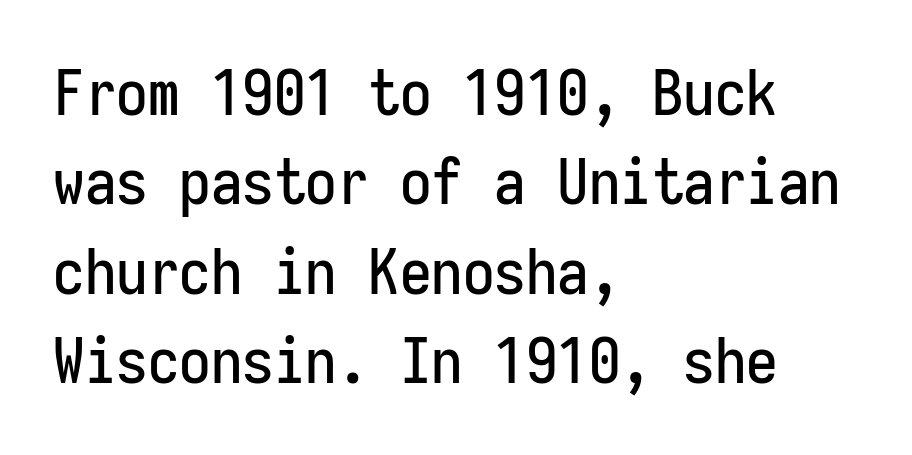
Q: Is the text italic (slanted)? A: No, it is upright.
Q: Is the typeface a serif or a sans-serif typeface? A: Sans-serif.
Q: Is the text underlined? A: No.
Q: How is the paragraph aligned? A: Left-aligned.
Q: Is the spacing between letters normal or unusually wide? A: Normal.
Q: Is the spacing between lines tight, normal or loose? A: Normal.
Q: Width (condensed, normal, or wide)? A: Condensed.
Q: Stroke contrast? A: Low.
Q: x-height? A: Medium.
Q: Monospaced? A: Yes.
